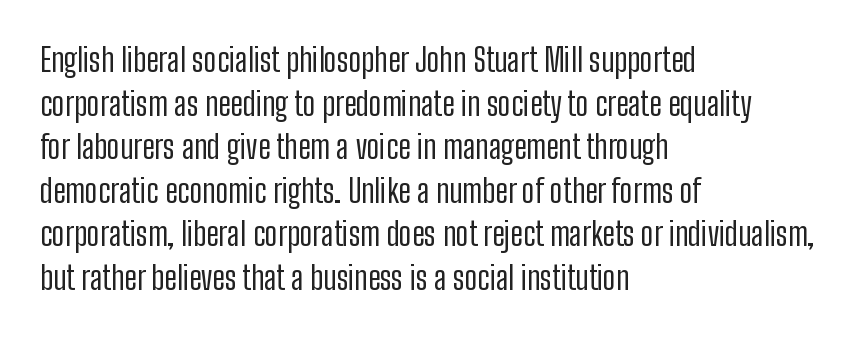
Q: Is the text bold? A: No.
Q: Is the text italic (slanted)? A: No, it is upright.
Q: Is the typeface a serif or a sans-serif typeface? A: Sans-serif.
Q: Is the text underlined? A: No.
Q: How is the paragraph aligned? A: Left-aligned.
Q: Is the spacing between letters normal or unusually wide? A: Normal.
Q: Is the spacing between lines tight, normal or loose? A: Normal.
Q: Width (condensed, normal, or wide)? A: Condensed.
Q: Stroke contrast? A: Low.
Q: x-height? A: Medium.
Q: Monospaced? A: No.
